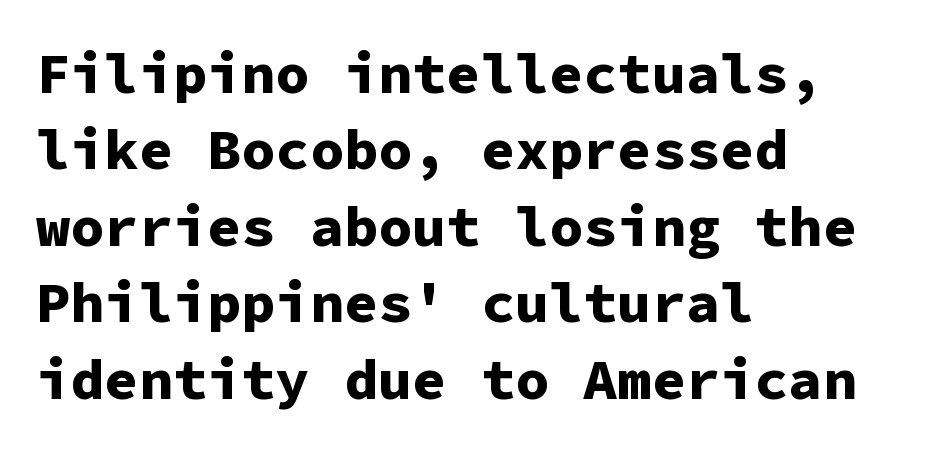
The image shows 57 px bold sans-serif type, upright, monospaced; set left-aligned, normal line spacing (1.34x), normal letter spacing, not underlined; low stroke contrast and a medium x-height.
